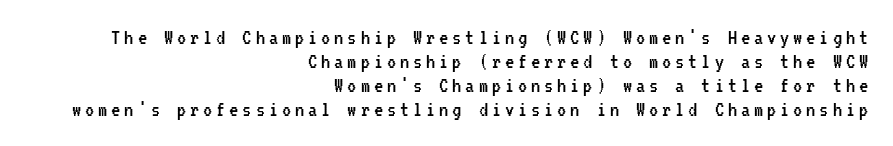
The image shows 23 px text type, upright; set right-aligned, tight line spacing (1.04x), not underlined.
